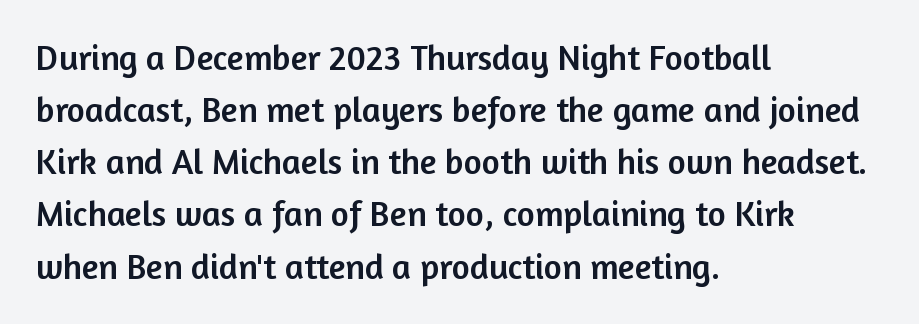
The image shows 35 px sans-serif type, upright; set left-aligned, normal line spacing (1.49x), normal letter spacing, not underlined; low stroke contrast and a medium x-height.
